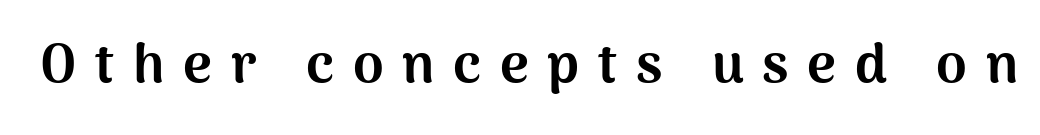
The image shows 55 px bold sans-serif type, upright; set unusually wide letter spacing (+0.34 em), not underlined; medium stroke contrast and a medium x-height.
